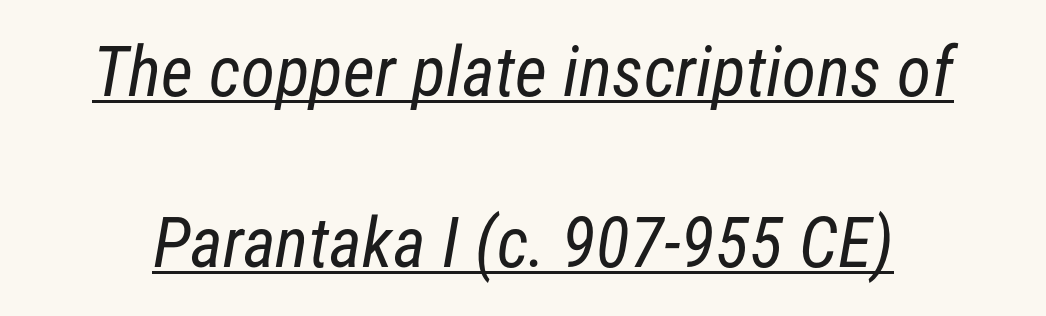
{"serif": "no", "bold": "no", "weight": "regular", "width": "condensed", "stroke_contrast": "low", "x_height": "medium", "monospaced": "no", "underline": "yes", "line_spacing": "loose", "line_spacing_ratio": 2.44, "letter_spacing": "normal", "letter_spacing_em": 0.0, "glyph_px": 70}
